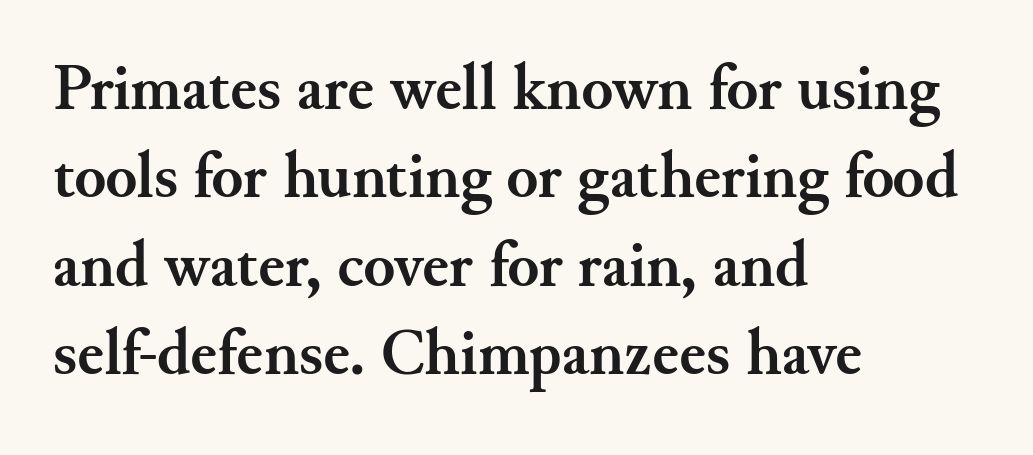
Quick note: underline off. The line-height multiplier appears to be the usual default. Is this a fixed-width face? No — the glyphs have proportional, varying widths. Leftover space on each line is placed entirely after the last word. This is the regular roman posture of the typeface.
